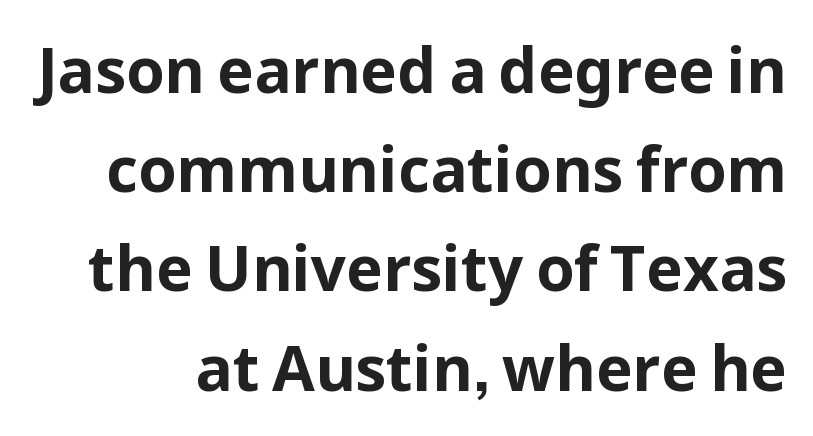
The image shows 62 px bold sans-serif type, upright; set normal line spacing (1.6x), normal letter spacing, not underlined; low stroke contrast and a medium x-height.
